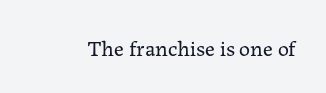
The image shows 22 px text type, upright; set normal letter spacing, not underlined.
